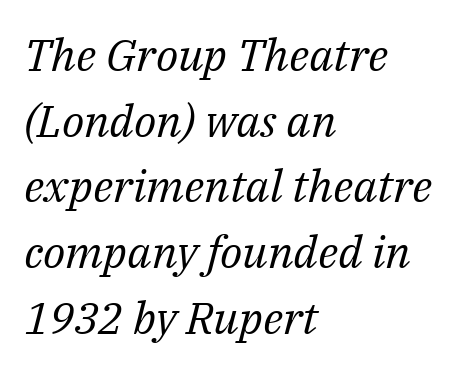
Each stroke keeps to a modest, everyday thickness or less. You could not count columns in this text — the font is proportionally spaced. The face used here has a pronounced slope to its letters. The rag falls on the right side of this text block.
